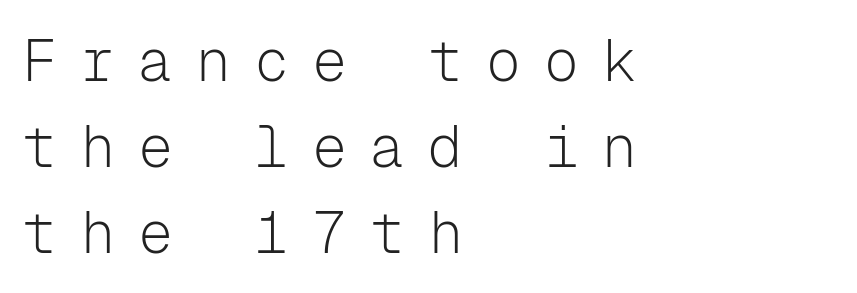
The image shows 58 px light sans-serif type, upright, monospaced; set left-aligned, normal line spacing (1.48x), unusually wide letter spacing (+0.4 em), not underlined; low stroke contrast and a medium x-height.
